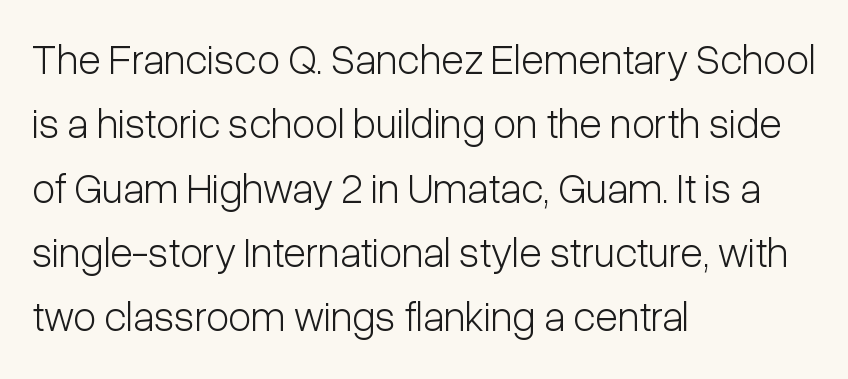
{"serif": "no", "italic": "no", "bold": "no", "weight": "light", "width": "condensed", "stroke_contrast": "low", "x_height": "medium", "monospaced": "no", "underline": "no", "align": "left", "line_spacing": "normal", "line_spacing_ratio": 1.53, "letter_spacing": "normal", "letter_spacing_em": 0.0, "glyph_px": 42}
